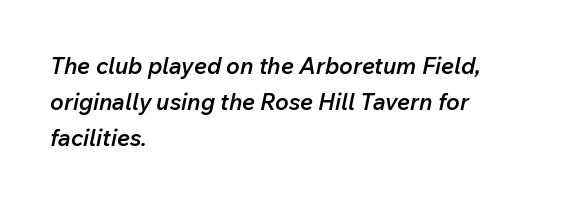
The image shows 23 px text type, italic (leaning right); set left-aligned, normal line spacing (1.56x), normal letter spacing, not underlined.
